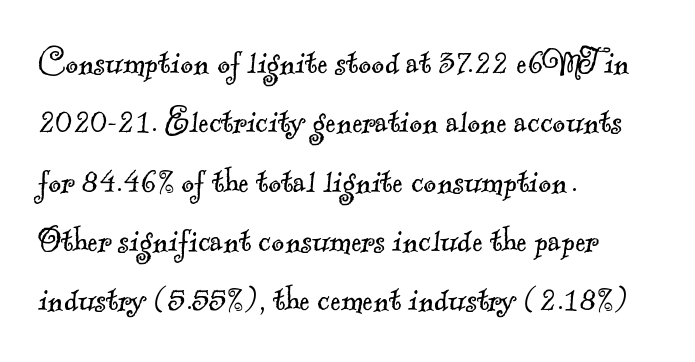
The image shows 39 px light serif type; set left-aligned, normal line spacing (1.52x), normal letter spacing, not underlined; a small x-height.
